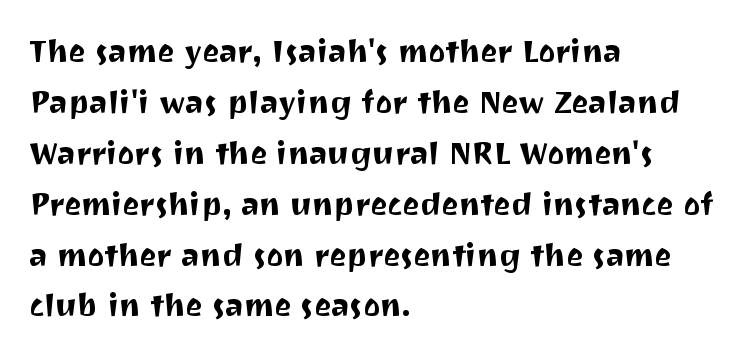
The image shows 32 px sans-serif type, upright; set left-aligned, normal line spacing (1.59x), normal letter spacing, not underlined; medium stroke contrast and a medium x-height.
